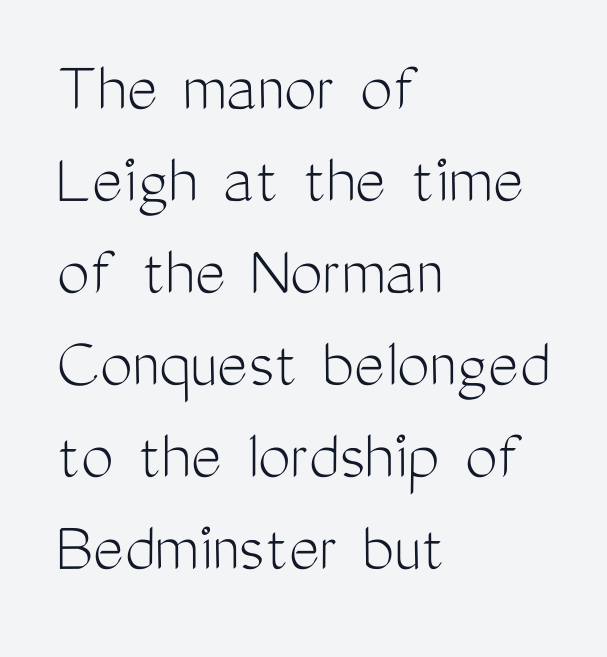
The rows are spaced the way most documents space them. Examine the stroke ends and you'll find no serifs. Does extra space separate the letters? No, they use regular spacing. Spacing verdict: proportional, widths tailored to each character. The paragraph has a hard left edge and a soft right edge. Just letters on the line, the space beneath them empty.
